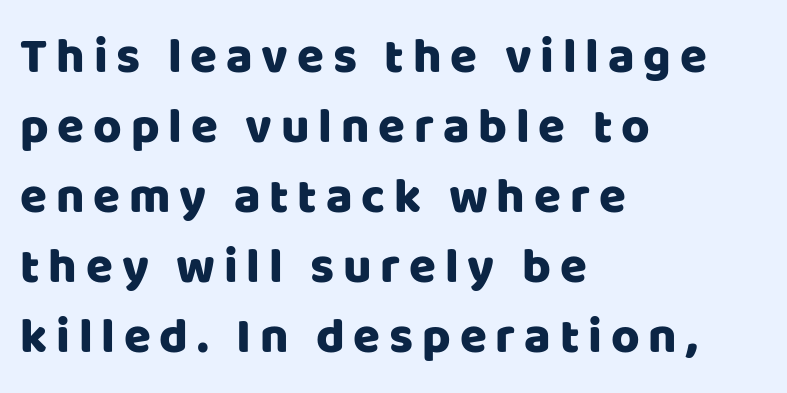
Think of a printed novel: that variable character pitch is what you see here. The baseline area is clear. The typesetter chose a ragged-right arrangement here. The designer went with a sans here, leaving each stem footless. Every character sits straight up, as roman type does. Regular leading.
